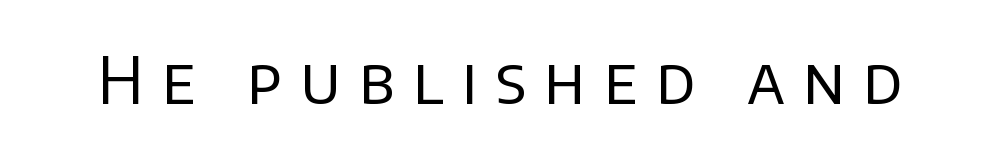
The image shows 64 px regular-weight sans-serif type, upright; set unusually wide letter spacing (+0.28 em), not underlined; low stroke contrast and a large x-height.
